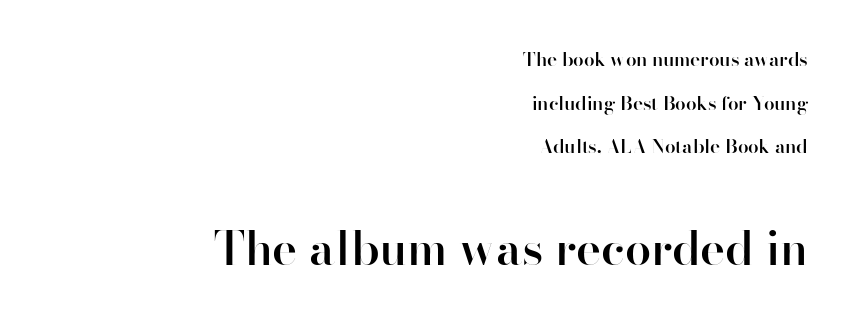
{"serif": "no", "italic": "no", "bold": "semi", "weight": "semibold", "width": "normal", "stroke_contrast": "high", "x_height": "small", "monospaced": "no", "underline": "no", "align": "right", "line_spacing": "loose", "line_spacing_ratio": 2.29, "letter_spacing": "normal", "letter_spacing_em": 0.0, "larger_block": "second", "size_ratio": 2.47, "glyph_px": 47}
